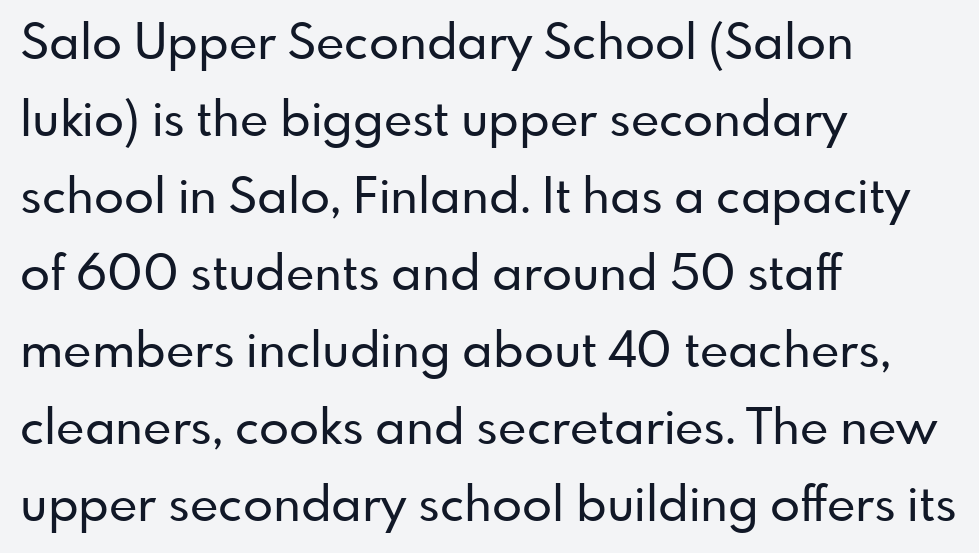
{"serif": "no", "italic": "no", "width": "normal", "stroke_contrast": "low", "x_height": "small", "monospaced": "no", "underline": "no", "align": "left", "line_spacing": "normal", "line_spacing_ratio": 1.57, "letter_spacing": "normal", "letter_spacing_em": 0.0, "glyph_px": 49}
